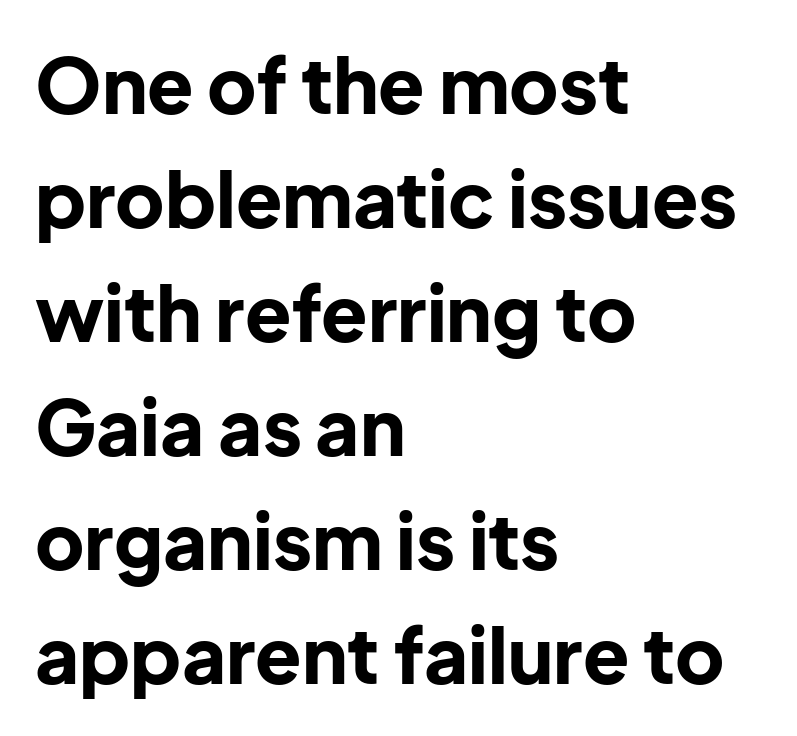
The image shows 76 px bold sans-serif type, upright; set left-aligned, normal line spacing (1.5x), normal letter spacing, not underlined; low stroke contrast and a medium x-height.
